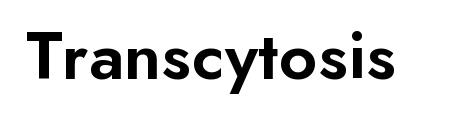
{"serif": "no", "italic": "no", "bold": "semi", "weight": "semibold", "width": "normal", "stroke_contrast": "low", "x_height": "small", "monospaced": "no", "underline": "no", "letter_spacing": "normal", "letter_spacing_em": 0.0, "glyph_px": 71}
